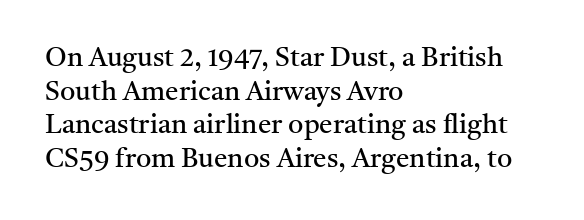
Q: Is the text bold? A: No.
Q: Is the text italic (slanted)? A: No, it is upright.
Q: Is the text underlined? A: No.
Q: How is the paragraph aligned? A: Left-aligned.
Q: Is the spacing between letters normal or unusually wide? A: Normal.
Q: Is the spacing between lines tight, normal or loose? A: Normal.
